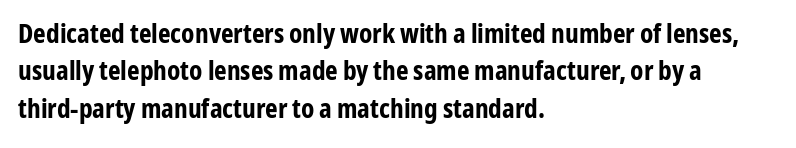
Q: Is the text bold? A: Yes.
Q: Is the text italic (slanted)? A: No, it is upright.
Q: Is the text underlined? A: No.
Q: How is the paragraph aligned? A: Left-aligned.
Q: Is the spacing between letters normal or unusually wide? A: Normal.
Q: Is the spacing between lines tight, normal or loose? A: Normal.
